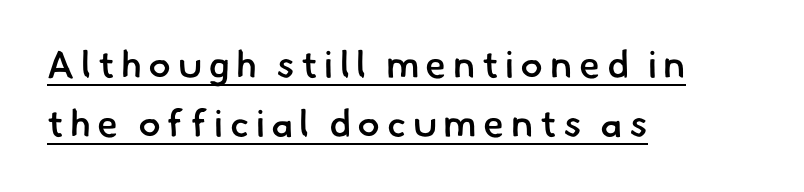
{"serif": "no", "bold": "semi", "weight": "semibold", "width": "normal", "stroke_contrast": "low", "x_height": "small", "monospaced": "no", "underline": "yes", "align": "left", "line_spacing": "normal", "line_spacing_ratio": 1.55, "glyph_px": 38}
